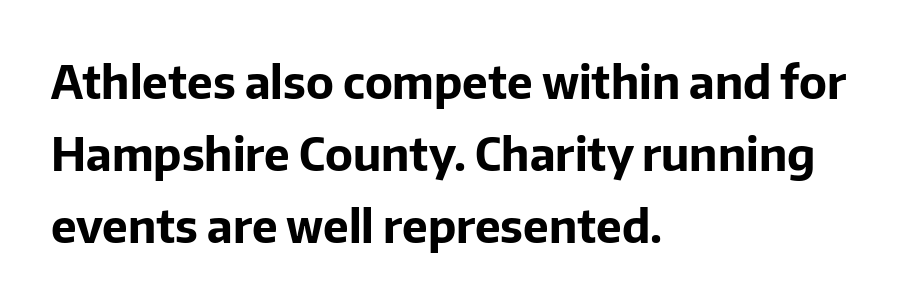
The image shows 46 px bold sans-serif type, upright; set left-aligned, normal line spacing (1.56x), normal letter spacing, not underlined; low stroke contrast and a medium x-height.
